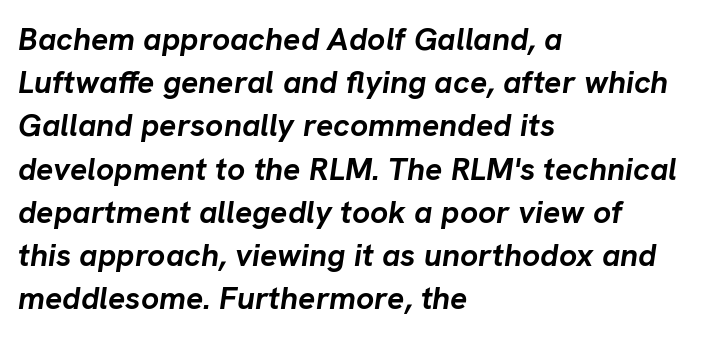
Leading matches the norm, producing a regular column. The letters are slanted; this is an italic face. Spacing between characters is what you'd get straight out of the box. Each glyph is drawn with heavy, bold strokes. This sample has the flowing, uneven cadence of proportional lettering.
